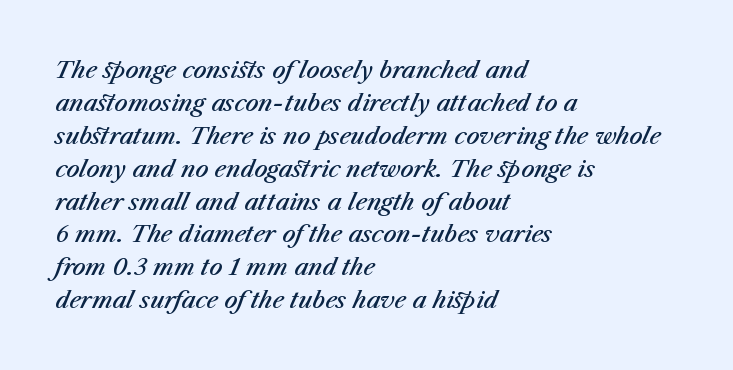
{"italic": "yes", "lean": "right", "slant_degrees": 23, "bold": "semi", "underline": "no", "align": "left", "line_spacing": "normal", "line_spacing_ratio": 1.43, "letter_spacing": "normal", "letter_spacing_em": 0.0, "glyph_px": 23}
